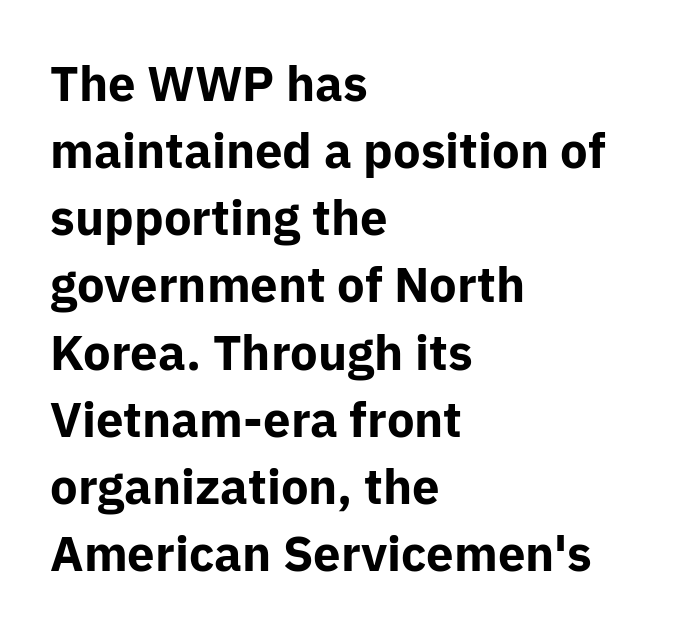
Q: Is the text bold? A: Yes.
Q: Is the text italic (slanted)? A: No, it is upright.
Q: Is the typeface a serif or a sans-serif typeface? A: Sans-serif.
Q: Is the text underlined? A: No.
Q: How is the paragraph aligned? A: Left-aligned.
Q: Is the spacing between letters normal or unusually wide? A: Normal.
Q: Is the spacing between lines tight, normal or loose? A: Normal.
Q: Width (condensed, normal, or wide)? A: Normal.
Q: Stroke contrast? A: Low.
Q: x-height? A: Medium.
Q: Monospaced? A: No.
